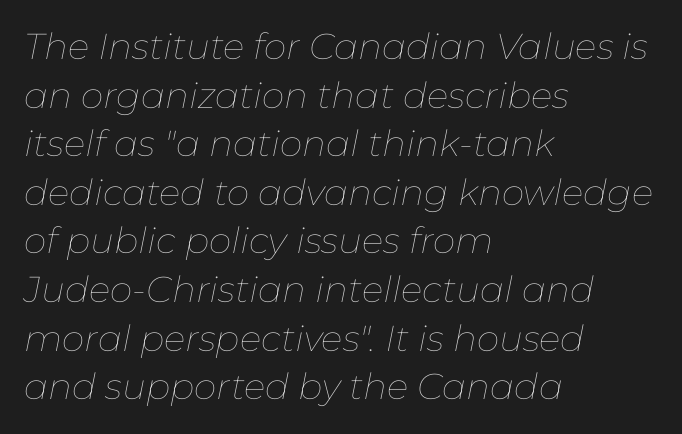
The image shows 36 px thin type, italic (leaning right); set left-aligned, normal line spacing (1.35x), normal letter spacing, not underlined; low stroke contrast and a medium x-height.
